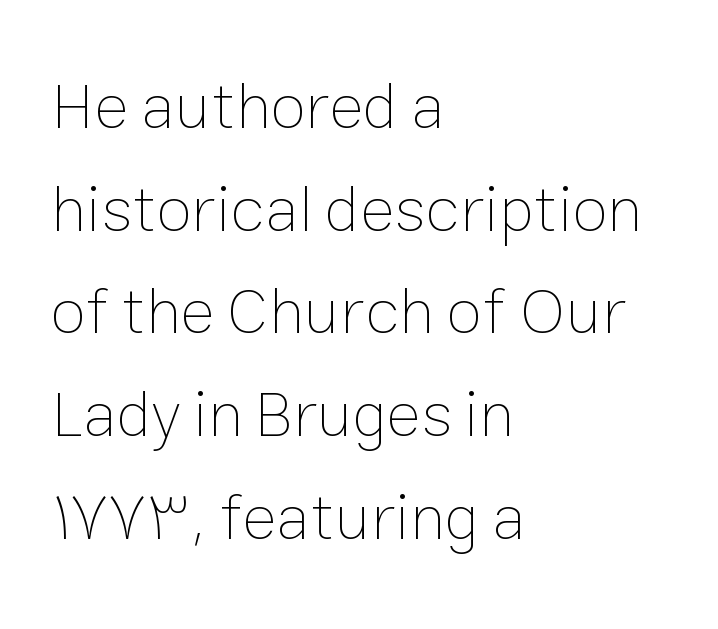
The image shows 65 px thin type, upright; set left-aligned, normal line spacing (1.58x), normal letter spacing, not underlined; low stroke contrast and a medium x-height.
